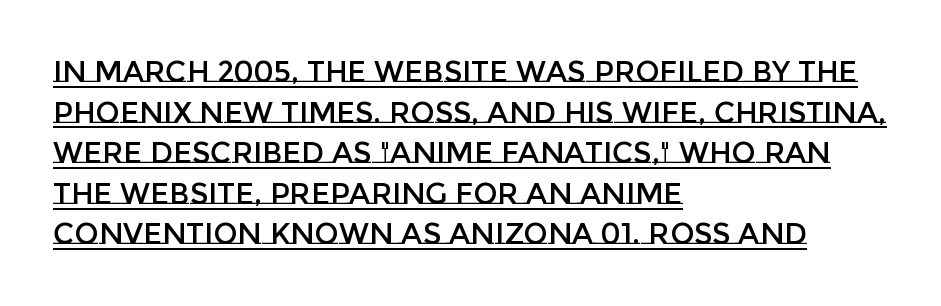
The paragraph has a hard left edge and a soft right edge. Inter-character spacing is left at the font's built-in metrics. Note the varied advance widths — an 'i' is clearly narrower than an 'm'. One glance says typical: line gaps are just what's usual. Compared with undecorated copy, this sample adds a rule below the words. Posture: vertical.
